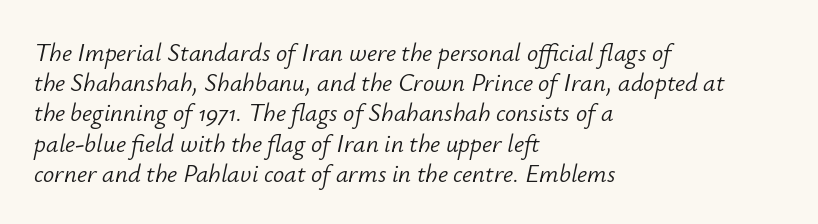
Is this a heavy cut? Hardly; it is regular or lighter. Would a proofreader flag this as italicized? Yes. How are the letters spaced? Ordinarily, with no added tracking. Underlining? Definitely not there. The typesetter chose a ragged-right arrangement here.
